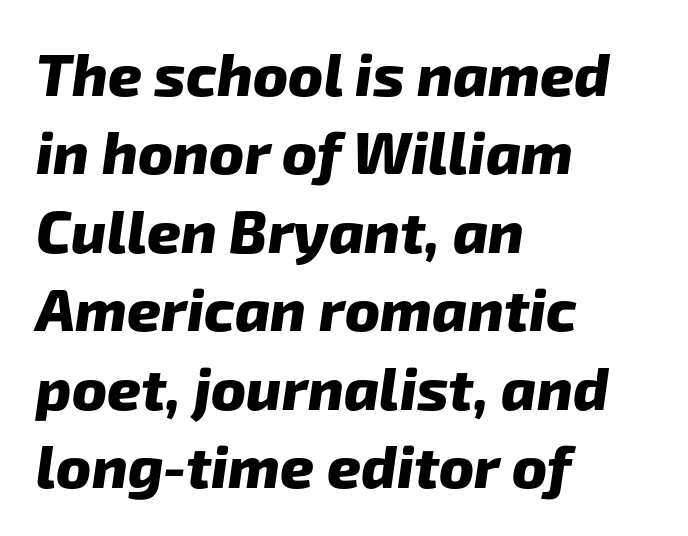
Examine the stroke ends and you'll find no serifs. Clear beneath every line of the passage. The strokes are fattened all the way to bold. Short and long lines alike share a common starting point at left. Observe the ordinary spacing: letters are neighbours, not strangers.
